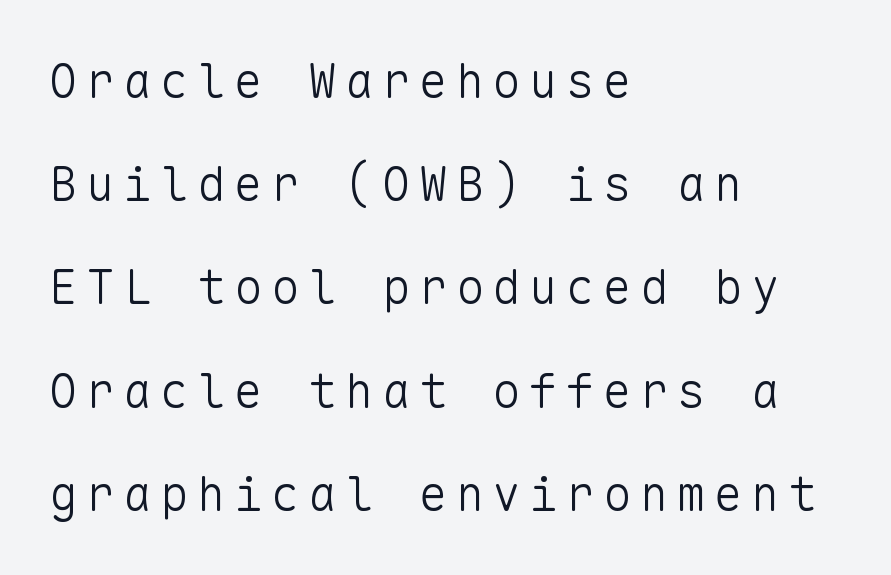
Q: Is the text bold? A: No.
Q: Is the text italic (slanted)? A: No, it is upright.
Q: Is the typeface a serif or a sans-serif typeface? A: Sans-serif.
Q: Is the text underlined? A: No.
Q: How is the paragraph aligned? A: Left-aligned.
Q: Is the spacing between lines tight, normal or loose? A: Loose.
Q: Width (condensed, normal, or wide)? A: Normal.
Q: Stroke contrast? A: Low.
Q: x-height? A: Medium.
Q: Monospaced? A: Yes.
